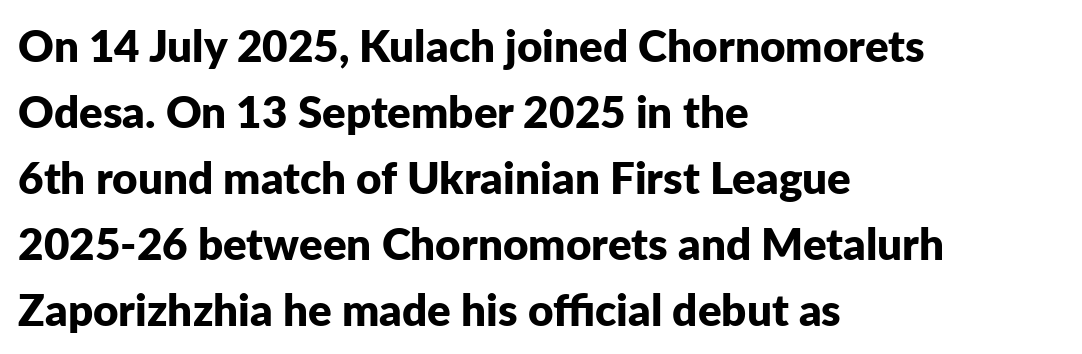
Q: Is the text bold? A: Yes.
Q: Is the text italic (slanted)? A: No, it is upright.
Q: Is the typeface a serif or a sans-serif typeface? A: Sans-serif.
Q: Is the text underlined? A: No.
Q: How is the paragraph aligned? A: Left-aligned.
Q: Is the spacing between letters normal or unusually wide? A: Normal.
Q: Is the spacing between lines tight, normal or loose? A: Normal.
Q: Width (condensed, normal, or wide)? A: Normal.
Q: Stroke contrast? A: Low.
Q: x-height? A: Medium.
Q: Monospaced? A: No.
